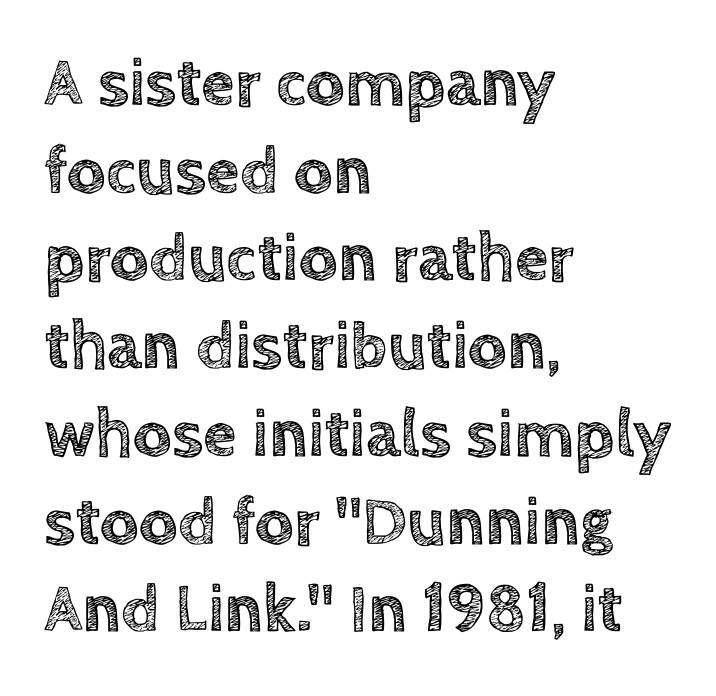
Words float on clear page, feet unadorned. A typesetter would call this zero additional tracking. Tall strokes in this sample are plumb rather than angled. In CSS terms this would be text-align: left.
